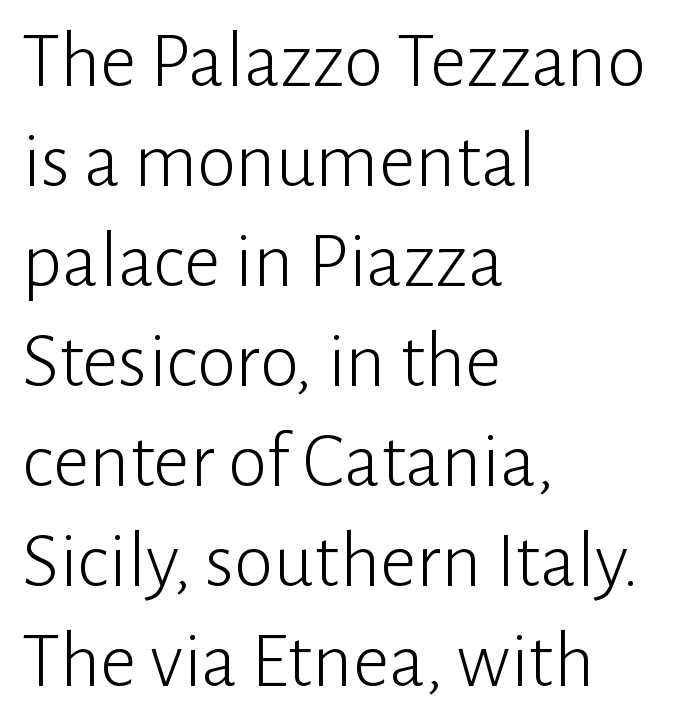
The image shows 80 px light sans-serif type, upright; set left-aligned, normal line spacing (1.25x), normal letter spacing, not underlined; low stroke contrast and a medium x-height.
